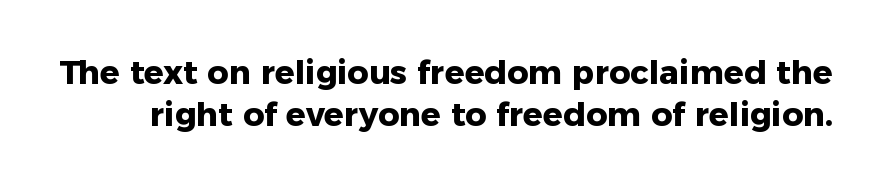
Q: Is the text bold? A: Yes.
Q: Is the text italic (slanted)? A: No, it is upright.
Q: Is the typeface a serif or a sans-serif typeface? A: Sans-serif.
Q: Is the text underlined? A: No.
Q: Is the spacing between letters normal or unusually wide? A: Normal.
Q: Is the spacing between lines tight, normal or loose? A: Normal.
Q: Width (condensed, normal, or wide)? A: Normal.
Q: Stroke contrast? A: Low.
Q: x-height? A: Medium.
Q: Monospaced? A: No.
